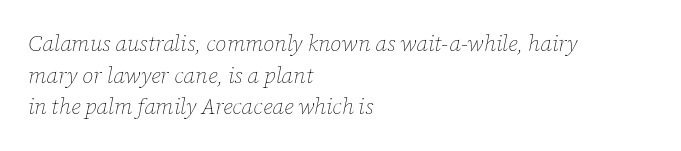
Nothing unusual about the tracking: characters are spaced as the font intends. Designer's note — italics engaged. The typesetter chose a ragged-right arrangement here. Stroke thickness stays within the range of a standard reading face or lighter. The rendering uses a moderate line-height, typical for paragraphs.
